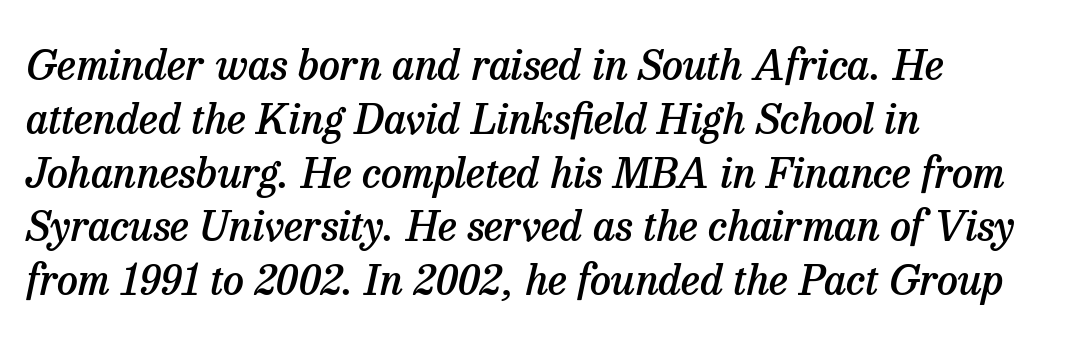
The image shows 42 px semibold serif type, italic (leaning right); set left-aligned, normal line spacing (1.28x), normal letter spacing, not underlined; low stroke contrast and a medium x-height.
